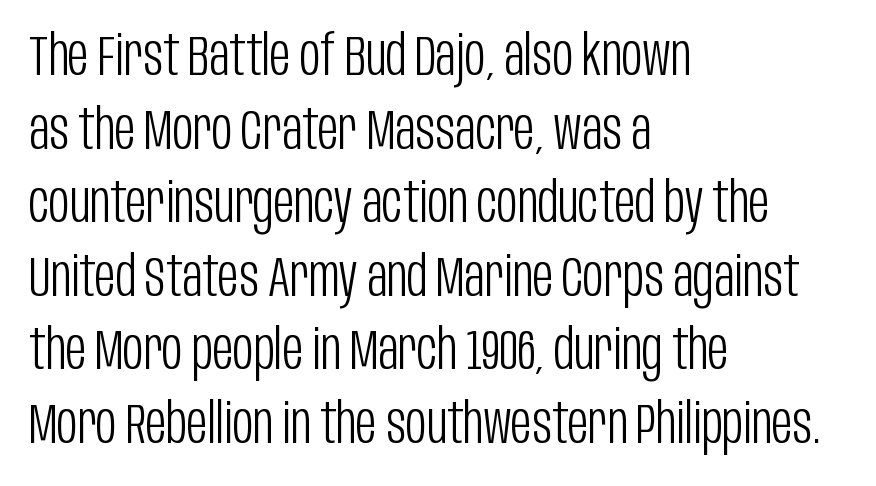
Every character sits straight up, as roman type does. The letters advance in unequal steps, a hallmark of proportional type. The passage shown has conventional tracking throughout. The characters are drawn with everyday or finer stroke widths.
